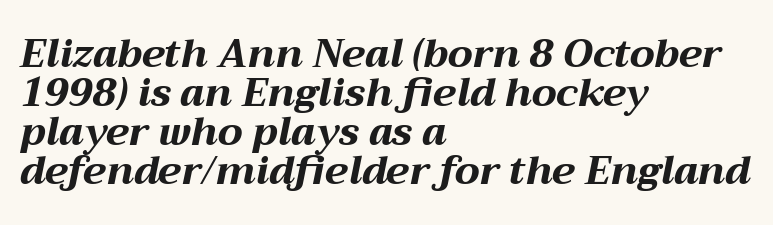
{"italic": "yes", "lean": "right", "slant_degrees": 12, "bold": "yes", "weight": "bold", "width": "wide", "stroke_contrast": "medium", "x_height": "medium", "monospaced": "no", "underline": "no", "align": "left", "line_spacing": "tight", "line_spacing_ratio": 1.0, "letter_spacing": "normal", "letter_spacing_em": 0.0, "glyph_px": 39}
